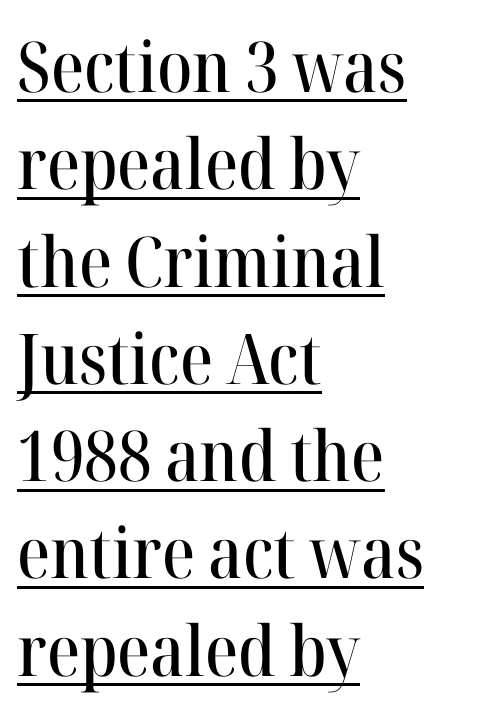
How would I describe the line gaps? Plain and ordinary. Style check: upright. The passage is arranged the way most books set body copy — flush left. What kind of face is this? One with serifs.
